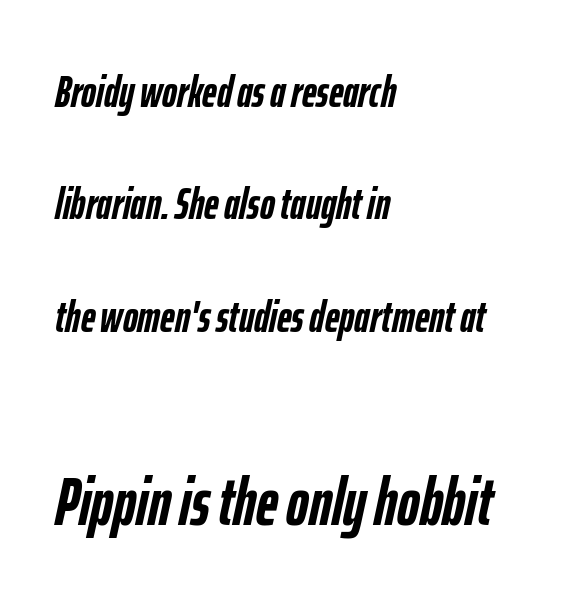
When letters slant like this, we call the style italic. Baseline-to-baseline distance is far greater than the letter height. Teacher's note: observe the even left margin — that is flush-left alignment. Pretty heavy lettering here — definitely bold. Top chunk: small. Bottom chunk: large.
